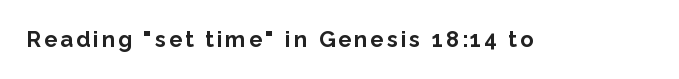
Weight check: bold — yes, fully. Rule under the text: the space is simply empty. Quick note: not italic, upright.
